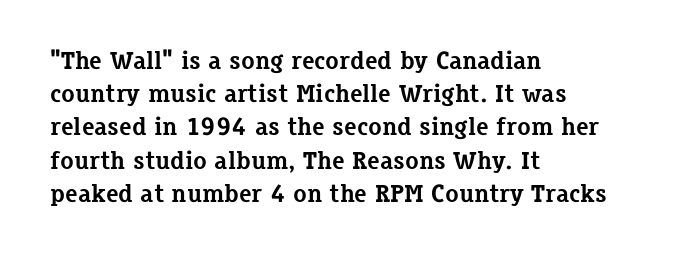
Q: Is the text bold? A: Yes.
Q: Is the text italic (slanted)? A: No, it is upright.
Q: Is the text underlined? A: No.
Q: How is the paragraph aligned? A: Left-aligned.
Q: Is the spacing between letters normal or unusually wide? A: Normal.
Q: Is the spacing between lines tight, normal or loose? A: Normal.
